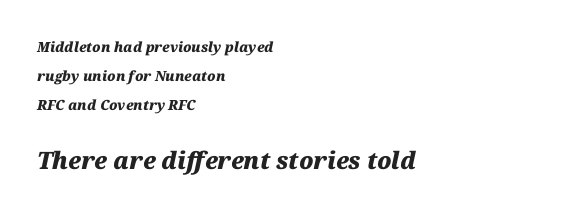
Q: Is the text bold? A: Yes.
Q: Is the text italic (slanted)? A: Yes, it leans right by about 12 degrees.
Q: Is the text underlined? A: No.
Q: How is the paragraph aligned? A: Left-aligned.
Q: Is the spacing between letters normal or unusually wide? A: Normal.
Q: Is the spacing between lines tight, normal or loose? A: Loose.
Q: Which block of text is set in a larger size, the first (top) or the second (bottom)? A: The second (bottom) one.
